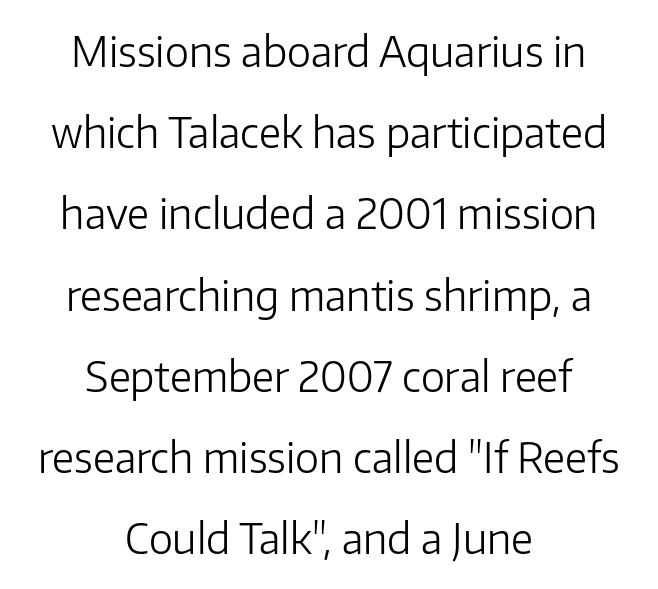
Q: Is the text bold? A: No.
Q: Is the text italic (slanted)? A: No, it is upright.
Q: Is the typeface a serif or a sans-serif typeface? A: Sans-serif.
Q: Is the text underlined? A: No.
Q: How is the paragraph aligned? A: Centered.
Q: Is the spacing between letters normal or unusually wide? A: Normal.
Q: Is the spacing between lines tight, normal or loose? A: Loose.
Q: Width (condensed, normal, or wide)? A: Normal.
Q: Stroke contrast? A: Low.
Q: x-height? A: Medium.
Q: Monospaced? A: No.
